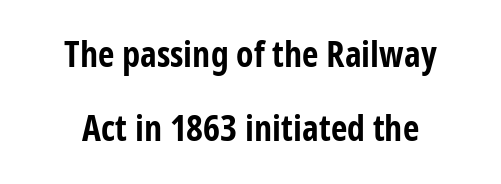
{"serif": "no", "italic": "no", "bold": "yes", "weight": "bold", "width": "condensed", "stroke_contrast": "low", "x_height": "medium", "monospaced": "no", "underline": "no", "align": "center", "line_spacing": "loose", "line_spacing_ratio": 2.05, "letter_spacing": "normal", "letter_spacing_em": 0.0, "glyph_px": 36}
